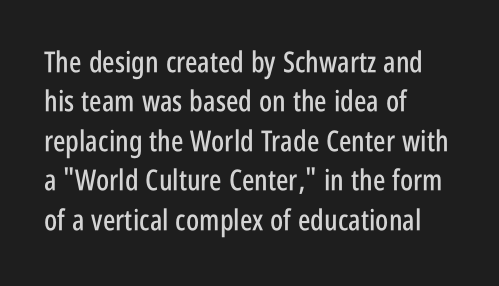
{"serif": "no", "italic": "no", "width": "condensed", "stroke_contrast": "low", "x_height": "large", "monospaced": "no", "underline": "no", "align": "left", "line_spacing": "normal", "line_spacing_ratio": 1.36, "letter_spacing": "normal", "letter_spacing_em": 0.0, "glyph_px": 29}
